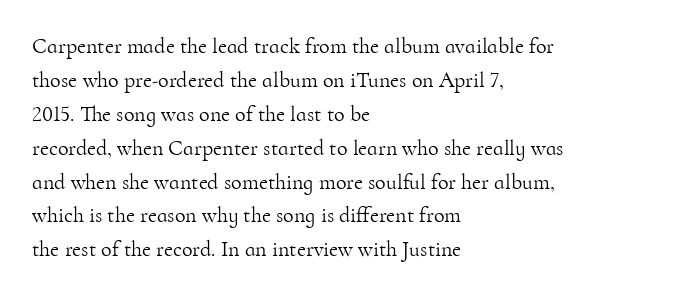
The image shows 22 px text type, upright; set left-aligned, normal line spacing (1.54x), normal letter spacing, not underlined.
